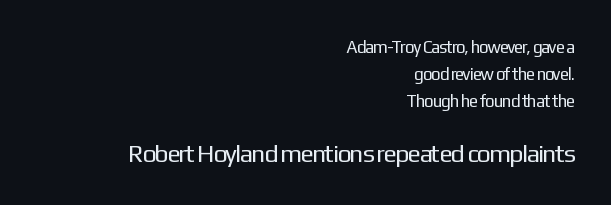
Q: Is the text bold? A: No.
Q: Is the text italic (slanted)? A: No, it is upright.
Q: Is the text underlined? A: No.
Q: How is the paragraph aligned? A: Right-aligned.
Q: Is the spacing between letters normal or unusually wide? A: Normal.
Q: Is the spacing between lines tight, normal or loose? A: Normal.
Q: Which block of text is set in a larger size, the first (top) or the second (bottom)? A: The second (bottom) one.
